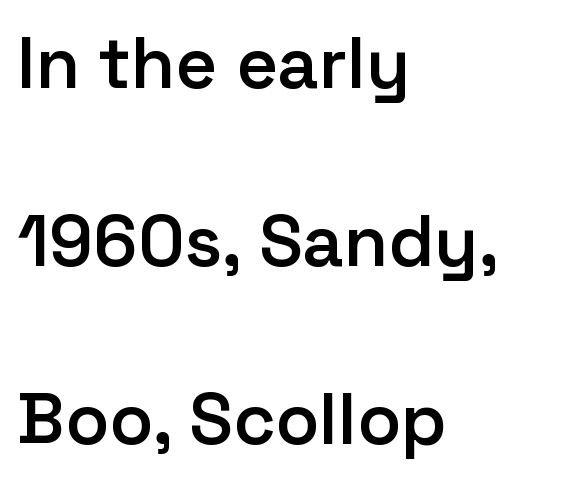
The image shows 72 px semibold sans-serif type, upright; set left-aligned, loose line spacing (2.47x), normal letter spacing, not underlined; low stroke contrast and a medium x-height.
